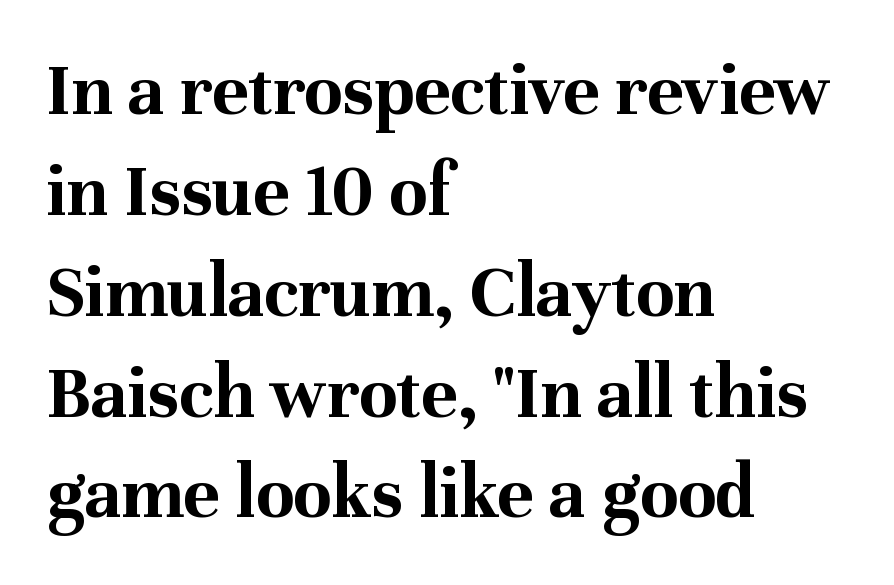
I'd call this a serif setting — the letters wear small feet. Typeset ragged right — the left edge is the straight one. The passage shown has conventional tracking throughout. Vertical spacing — default. This sample has the flowing, uneven cadence of proportional lettering. The letters stand straight up with perfectly vertical stems.
